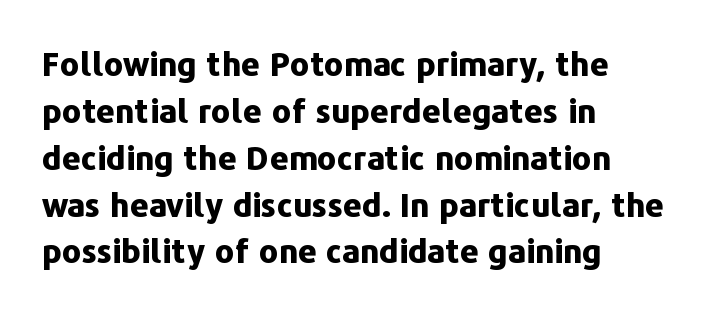
The image shows 33 px bold sans-serif type, upright; set left-aligned, normal line spacing (1.42x), normal letter spacing, not underlined; low stroke contrast and a medium x-height.
